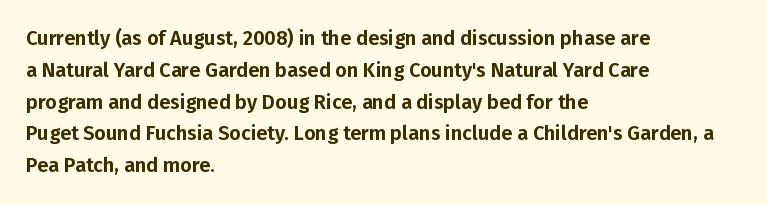
The letterforms sit shoulder to shoulder at normal distance. Ordinary non-slanted type is in use. All the whitespace from short lines collects on the right. The space between consecutive lines is moderate. The area under the type is left untouched.
